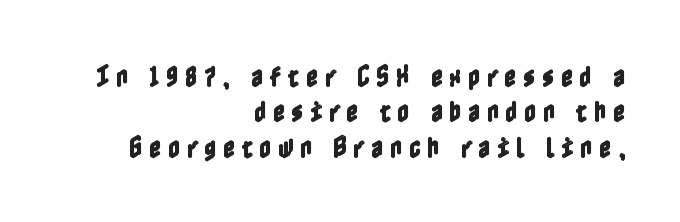
Q: Is the text italic (slanted)? A: No, it is upright.
Q: Is the text underlined? A: No.
Q: How is the paragraph aligned? A: Right-aligned.
Q: Is the spacing between letters normal or unusually wide? A: Unusually wide.
Q: Is the spacing between lines tight, normal or loose? A: Normal.
